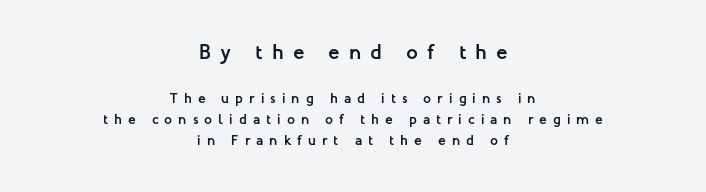
Is there any slant? The stems are plumb. Casual observation: everything's sitting right in the middle. Each word looks stretched out because of the extra space between its letters. This layout puts the oversized block above and the modest block below. Regular leading. Plenty of ink on the page — the face is bold.
